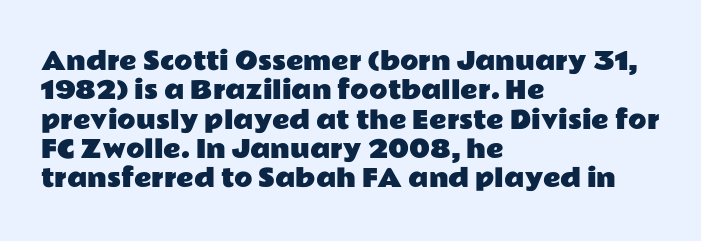
The lettering stays uniformly vertical, giving the passage a roman look. The letterforms sit shoulder to shoulder at normal distance. The setting favours the left margin, as ordinary paragraphs usually do. Decoration check: the copy has no underline.
